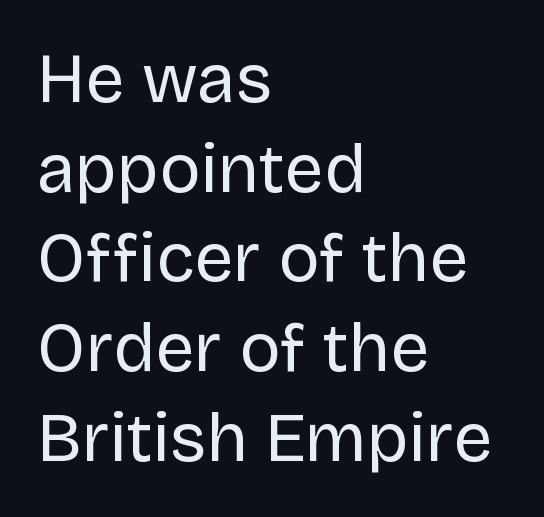
{"serif": "no", "italic": "no", "bold": "no", "weight": "regular", "width": "normal", "stroke_contrast": "low", "x_height": "large", "monospaced": "no", "underline": "no", "align": "left", "line_spacing": "normal", "line_spacing_ratio": 1.3, "letter_spacing": "normal", "letter_spacing_em": 0.0, "glyph_px": 69}
